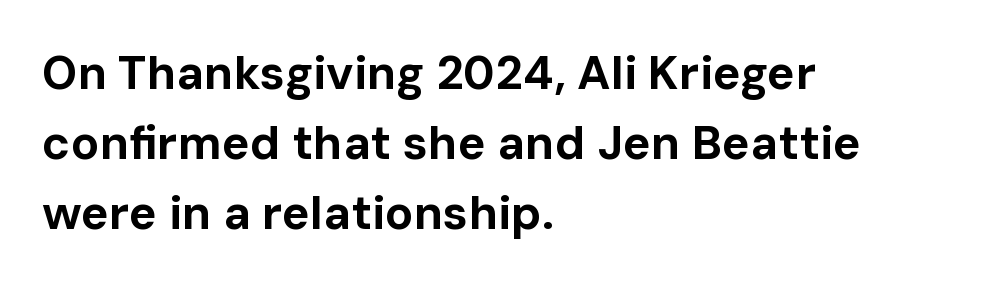
{"serif": "no", "italic": "no", "bold": "yes", "weight": "bold", "width": "normal", "stroke_contrast": "low", "x_height": "medium", "monospaced": "no", "underline": "no", "align": "left", "line_spacing": "normal", "line_spacing_ratio": 1.49, "letter_spacing": "normal", "letter_spacing_em": 0.0, "glyph_px": 47}
